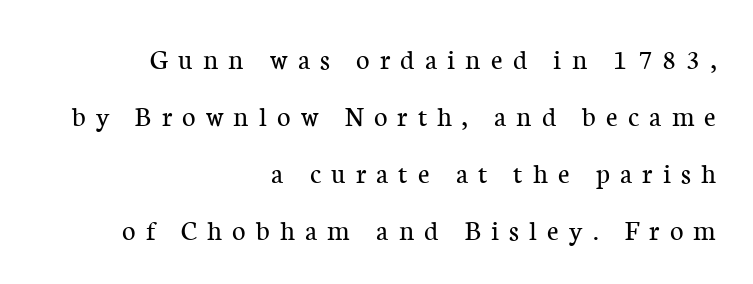
Q: Is the text bold? A: No.
Q: Is the text italic (slanted)? A: No, it is upright.
Q: Is the typeface a serif or a sans-serif typeface? A: Serif.
Q: Is the text underlined? A: No.
Q: How is the paragraph aligned? A: Right-aligned.
Q: Is the spacing between letters normal or unusually wide? A: Unusually wide.
Q: Is the spacing between lines tight, normal or loose? A: Loose.
Q: Width (condensed, normal, or wide)? A: Normal.
Q: Stroke contrast? A: Low.
Q: x-height? A: Medium.
Q: Monospaced? A: No.
